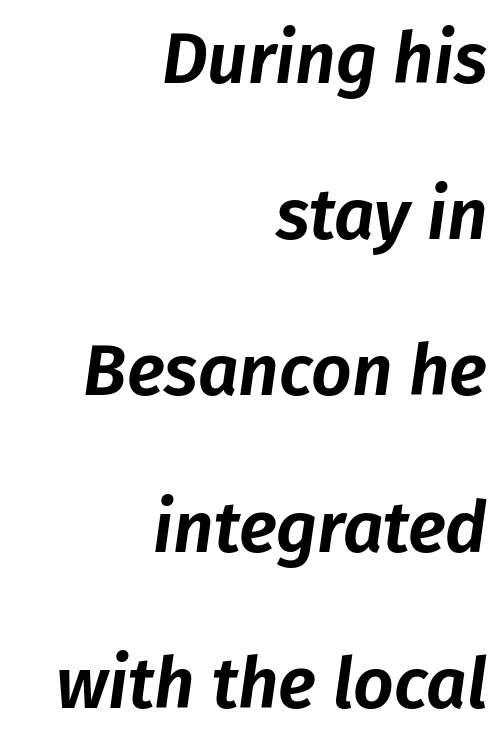
The image shows 71 px text type, italic (leaning right); set right-aligned, loose line spacing (2.2x), normal letter spacing, not underlined; low stroke contrast and a medium x-height.
